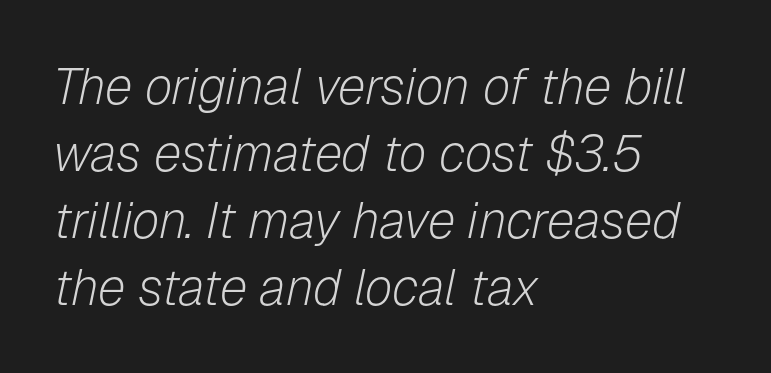
The image shows 50 px light type, italic (leaning right); set left-aligned, normal line spacing (1.34x), normal letter spacing, not underlined; low stroke contrast and a medium x-height.
